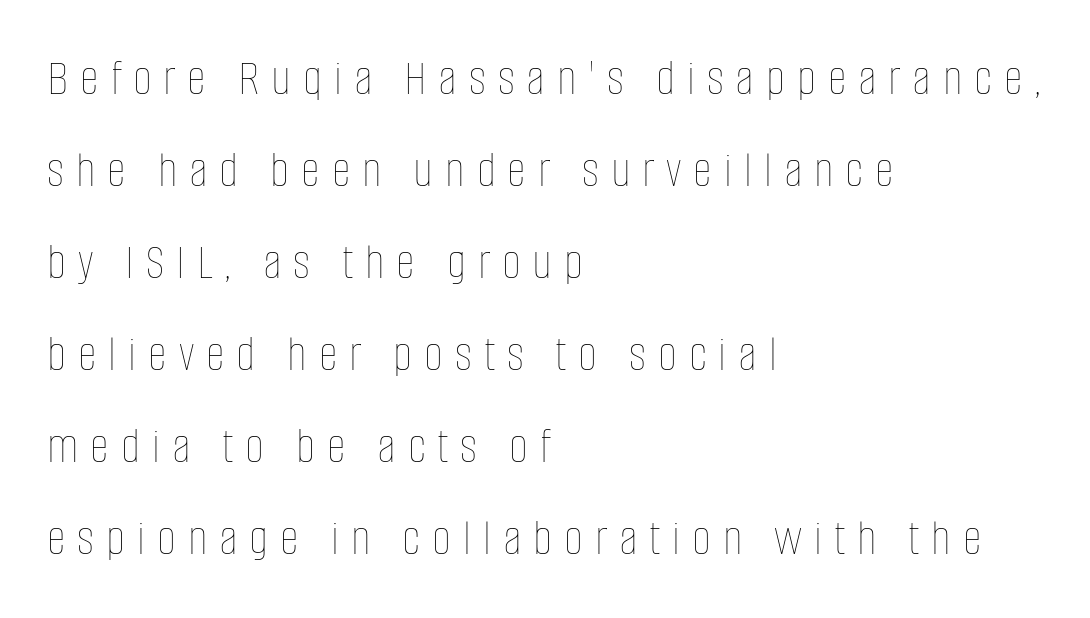
{"italic": "no", "bold": "no", "weight": "thin", "width": "condensed", "stroke_contrast": "low", "x_height": "large", "monospaced": "no", "underline": "no", "align": "left", "line_spacing_ratio": 1.77, "letter_spacing": "wide", "letter_spacing_em": 0.23, "glyph_px": 52}
